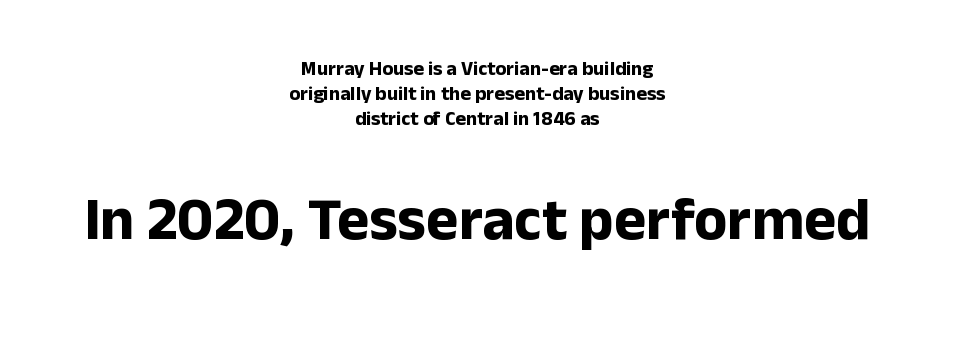
I'd call this a sans setting — the letters go barefoot. Compared with a flush-left layout, this one balances lines on the center instead. Anything drawn beneath the words? Only blank space. Look at the tracking — it's just the regular setting, nothing added. Posture: straight, roman, zero tilt. Notice how descenders clear the ascenders below comfortably — that's standard leading.
